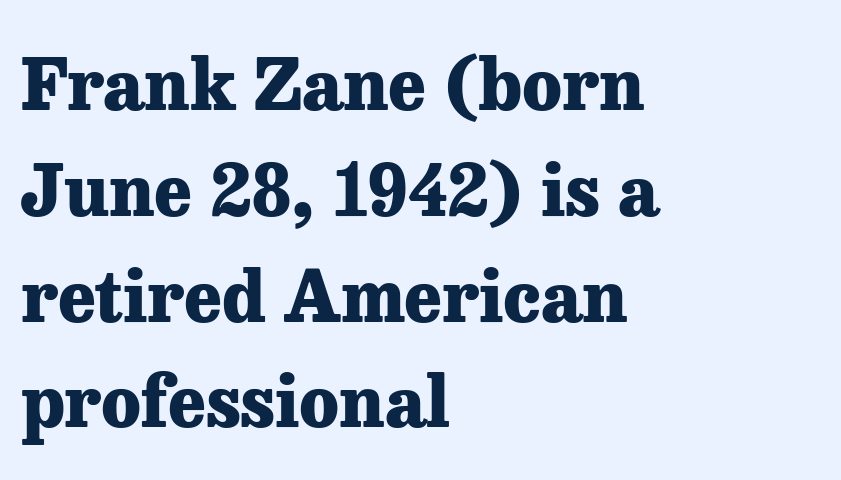
Baseline-to-baseline distance is the conventional proportion of letter height. In CSS terms this would be text-align: left. Tall strokes in this sample are plumb rather than angled. This rendering leaves character spacing at its baseline value. Heavy, bold letterforms. This is serif lettering, the kind often seen in printed books.
